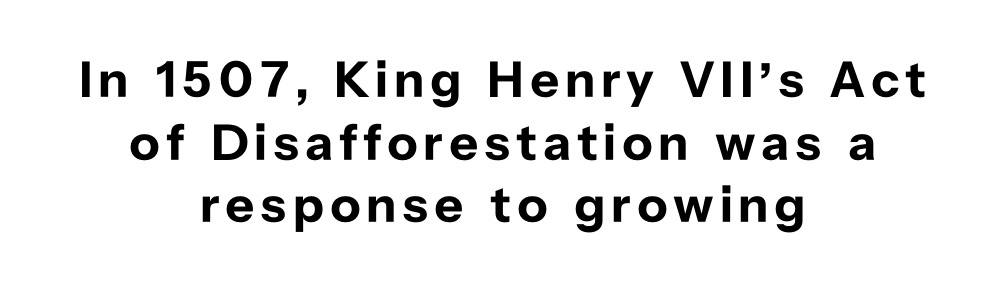
The string is rendered with underlining switched off. Do the characters align in a grid? No, the font is proportional. Weight: bold. Check where the strokes stop: nothing finishes them off — pure sans. Compared with a flush-left layout, this one balances lines on the center instead. Every stem runs plumb, perpendicular to the baseline.
